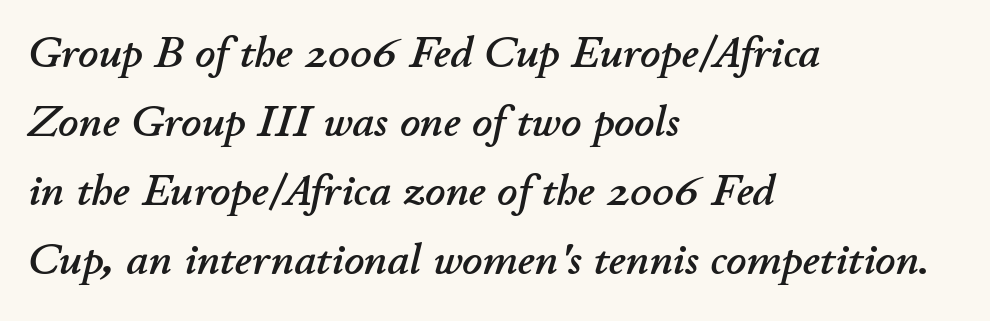
Q: Is the text italic (slanted)? A: Yes, it leans right by about 11 degrees.
Q: Is the text underlined? A: No.
Q: How is the paragraph aligned? A: Left-aligned.
Q: Is the spacing between letters normal or unusually wide? A: Normal.
Q: Is the spacing between lines tight, normal or loose? A: Normal.
Q: Width (condensed, normal, or wide)? A: Normal.
Q: Stroke contrast? A: Low.
Q: x-height? A: Small.
Q: Monospaced? A: No.
